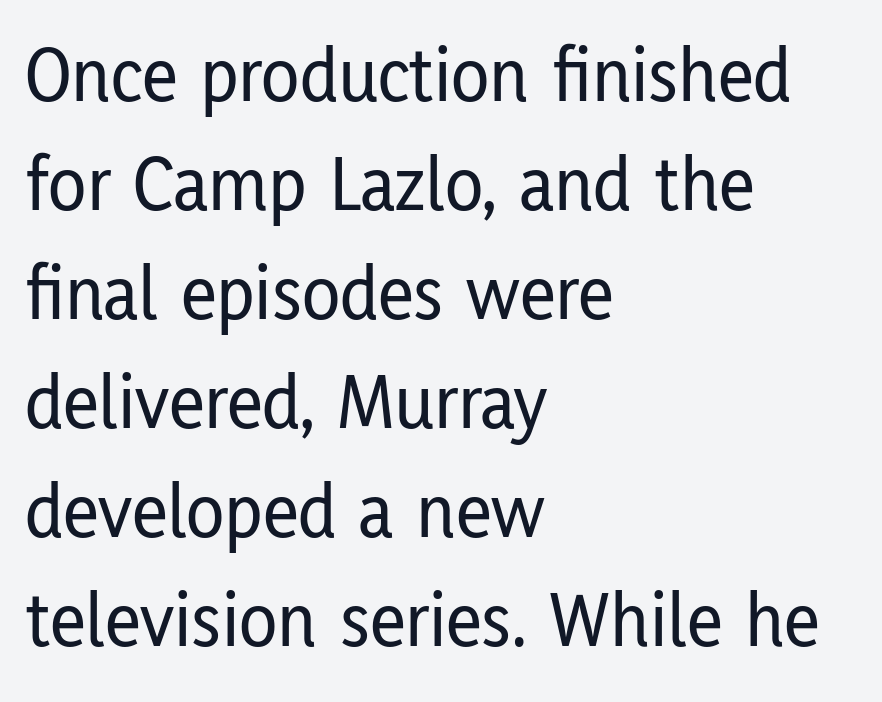
Q: Is the text italic (slanted)? A: No, it is upright.
Q: Is the typeface a serif or a sans-serif typeface? A: Sans-serif.
Q: Is the text underlined? A: No.
Q: How is the paragraph aligned? A: Left-aligned.
Q: Is the spacing between letters normal or unusually wide? A: Normal.
Q: Is the spacing between lines tight, normal or loose? A: Normal.
Q: Width (condensed, normal, or wide)? A: Condensed.
Q: Stroke contrast? A: Low.
Q: x-height? A: Medium.
Q: Monospaced? A: No.
